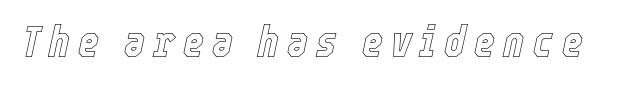
The image shows 45 px condensed type, italic (leaning right); set not underlined; a medium x-height.
